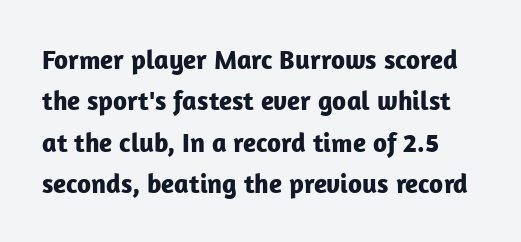
The image shows 27 px bold type, upright; set normal line spacing (1.53x), normal letter spacing, not underlined.
